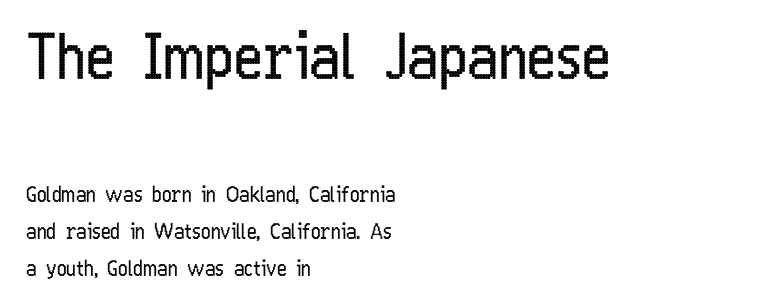
Look at the bottom of the vertical strokes: they stop flat, with no serifs. The face used here is proportionally spaced, like ordinary book or web type. Tracking value appears to be zero — textbook default spacing. If you drew a line through each stem, it would be perfectly vertical.
